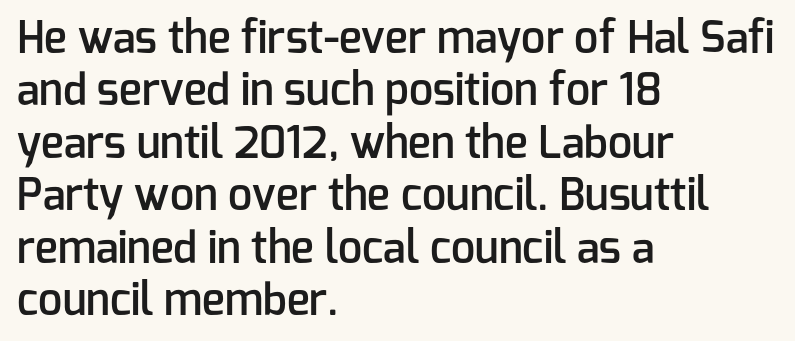
The image shows 43 px semibold sans-serif type, upright; set left-aligned, line spacing 1.22x, normal letter spacing, not underlined; low stroke contrast and a medium x-height.
